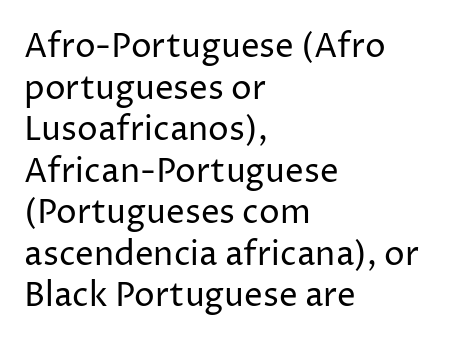
The image shows 33 px regular-weight sans-serif type, upright; set left-aligned, normal line spacing (1.26x), normal letter spacing, not underlined; low stroke contrast and a medium x-height.
